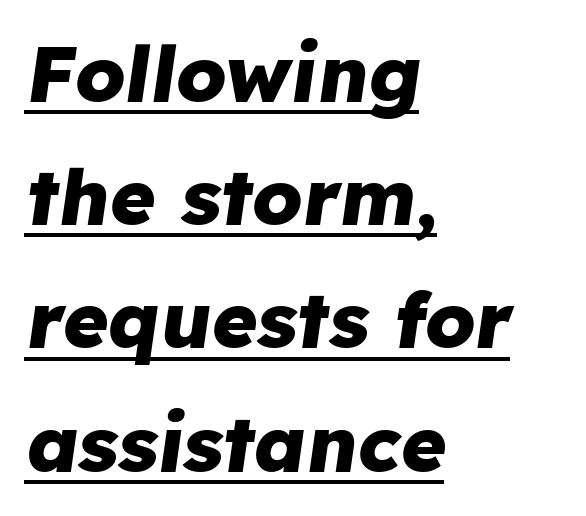
Caption: lettering with a line underneath. Line starts are locked; line ends wander. The designer left line spacing at the default. The passage shown is typed in a proportional face where columns would drift. Italic? Definitely — the glyphs are oblique. Is the type bold? Yes — the strokes are clearly thick and heavy.
